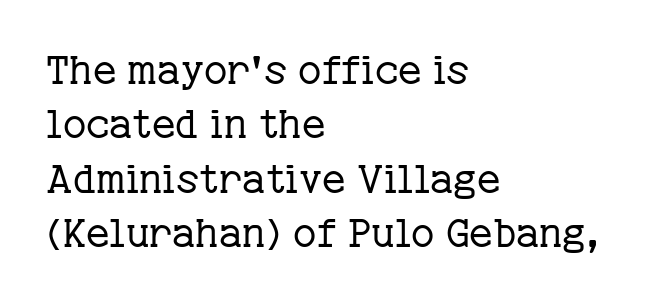
{"serif": "yes", "italic": "no", "bold": "no", "weight": "regular", "width": "normal", "stroke_contrast": "low", "x_height": "medium", "monospaced": "no", "underline": "no", "align": "left", "line_spacing": "normal", "line_spacing_ratio": 1.36, "letter_spacing": "normal", "letter_spacing_em": 0.0, "glyph_px": 40}
